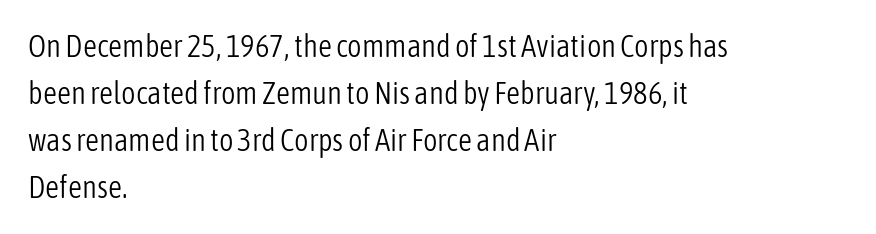
The passage shown is not bold in any degree. These lines keep a tight, regular rhythm from letter to letter. The line-height multiplier appears to be the usual default. Where is the straight margin? On the left. The passage shown is typed in a proportional face where columns would drift.
